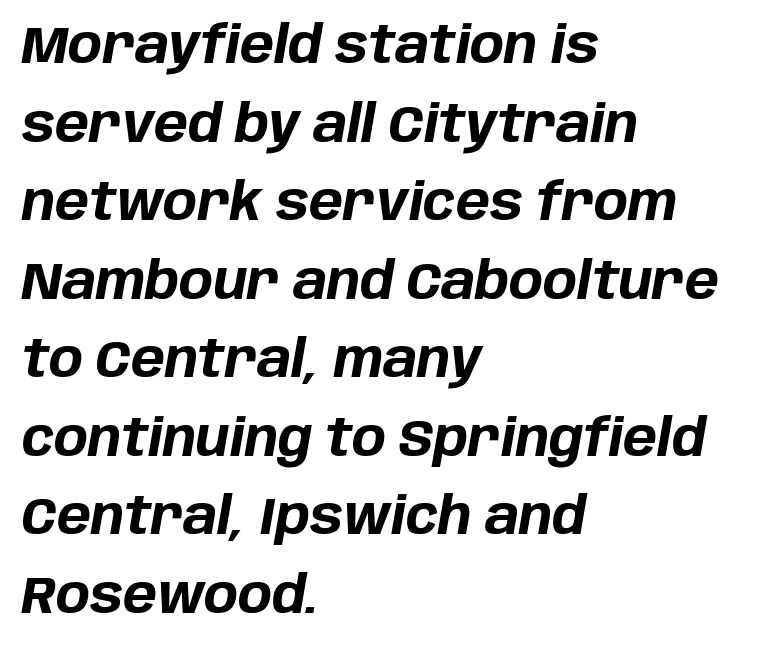
The image shows 51 px bold type, italic (leaning right); set left-aligned, normal line spacing (1.54x), normal letter spacing, not underlined; low stroke contrast and a large x-height.
